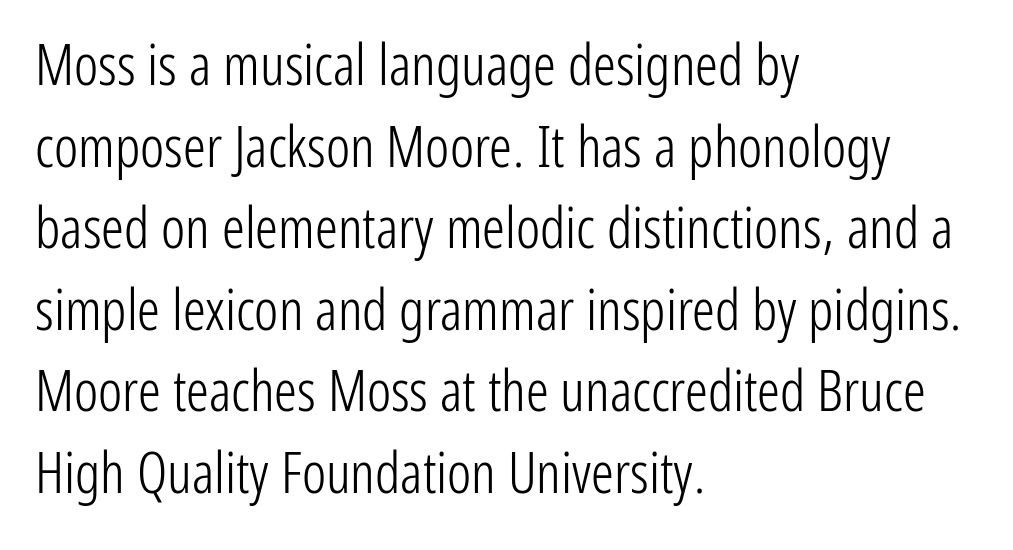
The passage shown is not bold in any degree. Looks like regular typesetting: each glyph gets only the width it needs. I'd call this a sans setting — the letters go barefoot. This sample is left-justified, so line endings fall wherever the words run out. Does extra space separate the letters? No, they use regular spacing.
